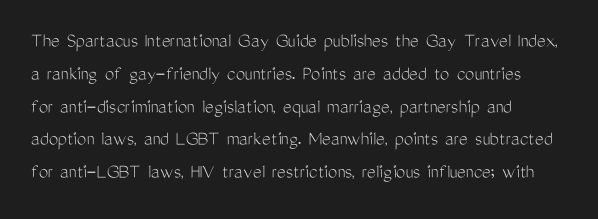
Q: Is the text bold? A: No.
Q: Is the text italic (slanted)? A: No, it is upright.
Q: Is the text underlined? A: No.
Q: How is the paragraph aligned? A: Left-aligned.
Q: Is the spacing between letters normal or unusually wide? A: Normal.
Q: Is the spacing between lines tight, normal or loose? A: Normal.
